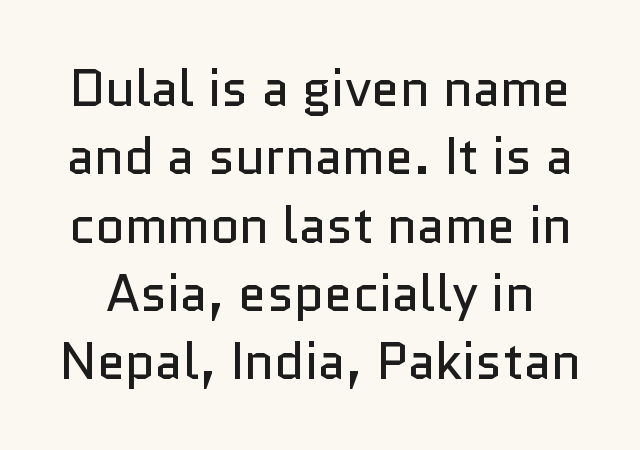
Q: Is the text bold? A: No.
Q: Is the text italic (slanted)? A: No, it is upright.
Q: Is the typeface a serif or a sans-serif typeface? A: Sans-serif.
Q: Is the text underlined? A: No.
Q: Is the spacing between letters normal or unusually wide? A: Normal.
Q: Is the spacing between lines tight, normal or loose? A: Normal.
Q: Width (condensed, normal, or wide)? A: Normal.
Q: Stroke contrast? A: Low.
Q: x-height? A: Medium.
Q: Monospaced? A: No.
